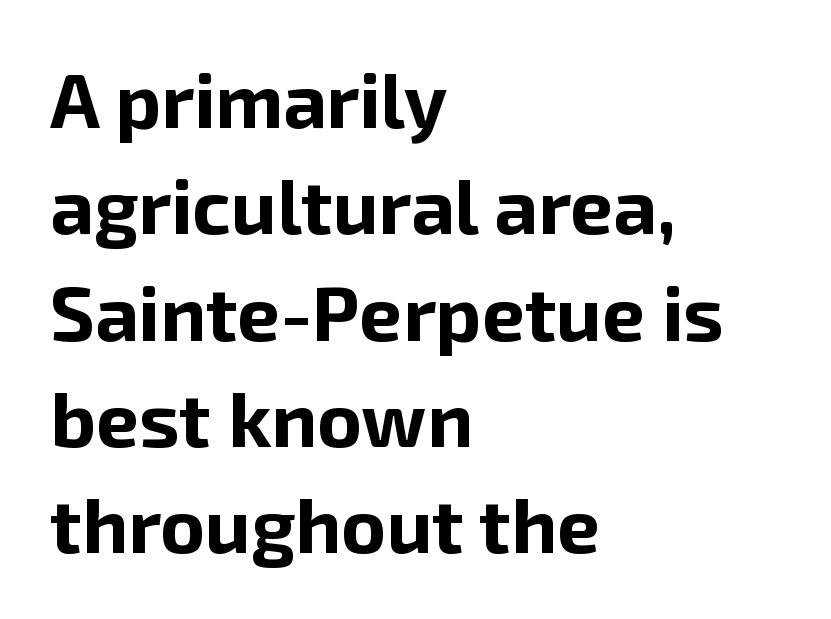
The lettering stays uniformly vertical, giving the passage a roman look. Anything drawn beneath the words? Only blank space. The rendering uses a bold face; every stroke is thick and dark. The rows are spaced the way most documents space them. Character widths vary here, with narrow letters taking less room than wide ones.
